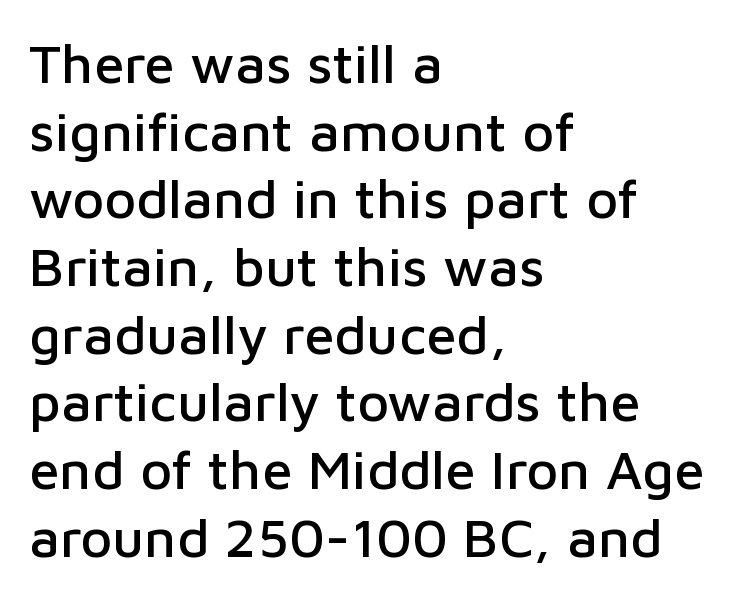
The compositor pushed each line to the left boundary. Observe the ordinary spacing: letters are neighbours, not strangers. Honestly, there is no underline to notice here at all. The face used here is a sans, in the tradition of grotesques and geometrics.
